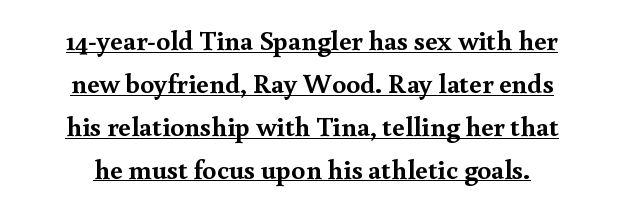
The image shows 28 px semibold serif type, upright; set centered, normal line spacing (1.53x), normal letter spacing, underlined; a small x-height.
